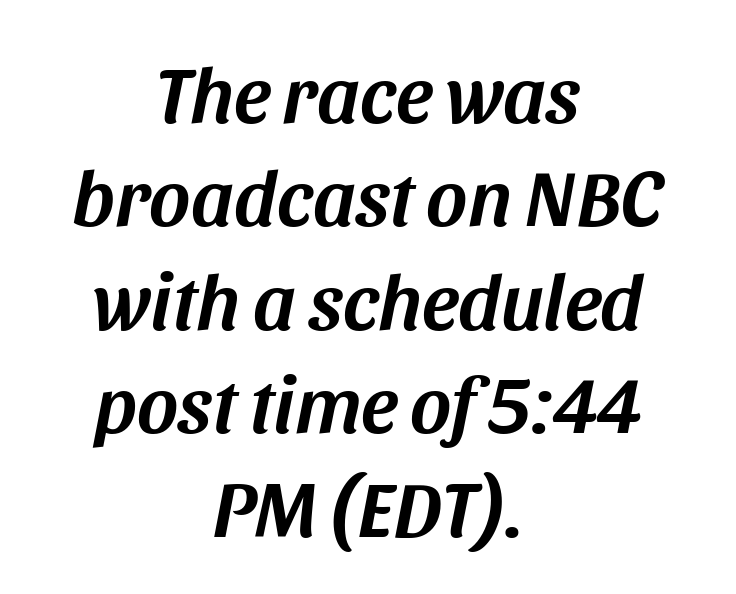
The image shows 79 px text type, italic (leaning right); set centered, normal line spacing (1.31x), normal letter spacing, not underlined; medium stroke contrast and a large x-height.
